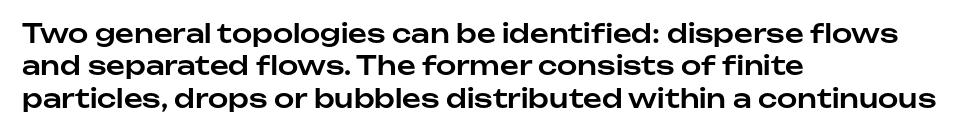
These lines sit exactly where default settings would place them. The letters stand upright; this is a roman face. Typeset ragged right — the left edge is the straight one. Just letters on the line, the space beneath them empty. Caption: standard tracking, unaltered.
